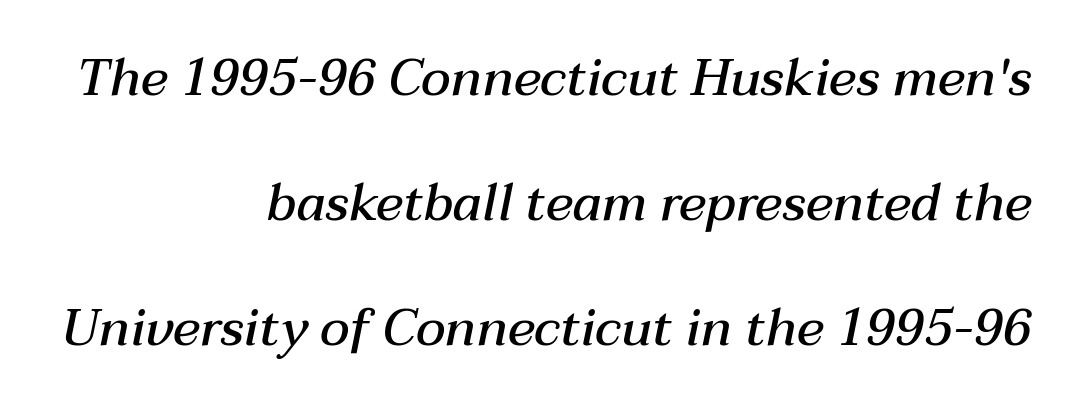
Q: Is the text bold? A: Semi-bold.
Q: Is the text italic (slanted)? A: Yes, it leans right by about 12 degrees.
Q: Is the text underlined? A: No.
Q: How is the paragraph aligned? A: Right-aligned.
Q: Is the spacing between letters normal or unusually wide? A: Normal.
Q: Is the spacing between lines tight, normal or loose? A: Loose.
Q: Width (condensed, normal, or wide)? A: Normal.
Q: Stroke contrast? A: Medium.
Q: x-height? A: Medium.
Q: Monospaced? A: No.
